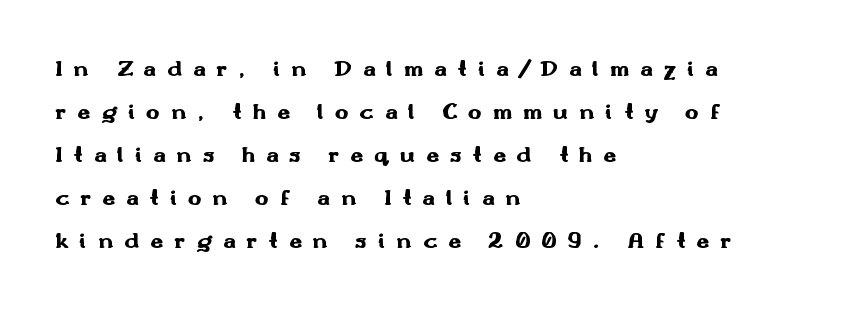
{"italic": "no", "bold": "yes", "underline": "no", "align": "left", "line_spacing_ratio": 1.87, "letter_spacing": "wide", "letter_spacing_em": 0.47, "glyph_px": 23}
